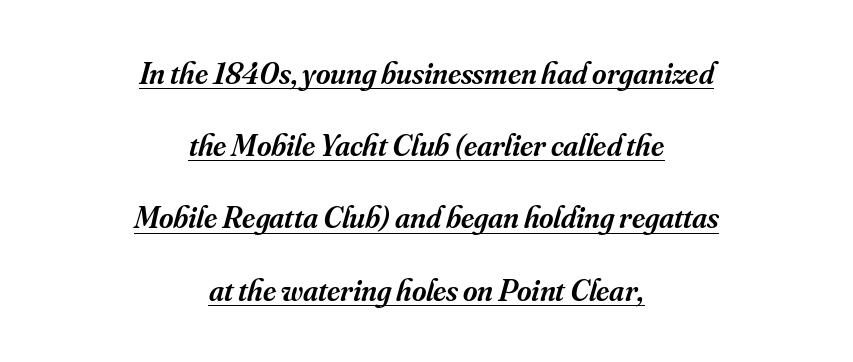
{"serif": "yes", "italic": "yes", "lean": "right", "slant_degrees": 16, "bold": "semi", "weight": "semibold", "width": "normal", "stroke_contrast": "medium", "x_height": "small", "monospaced": "no", "underline": "yes", "align": "center", "line_spacing": "loose", "line_spacing_ratio": 2.33, "letter_spacing": "normal", "letter_spacing_em": 0.0, "glyph_px": 31}
